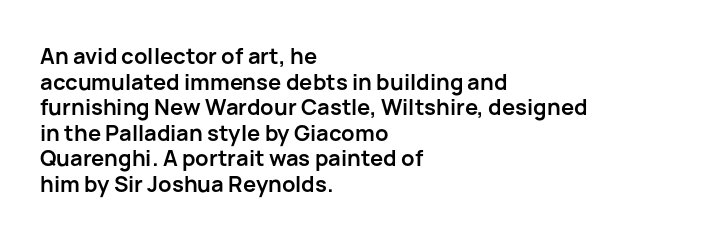
{"italic": "no", "bold": "yes", "underline": "no", "align": "left", "line_spacing_ratio": 1.16, "letter_spacing": "normal", "letter_spacing_em": 0.0, "glyph_px": 22}
